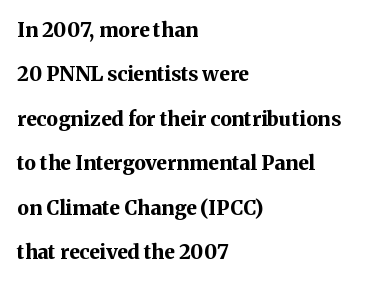
The image shows 20 px bold type, upright; set left-aligned, loose line spacing (2.22x), normal letter spacing, not underlined.
